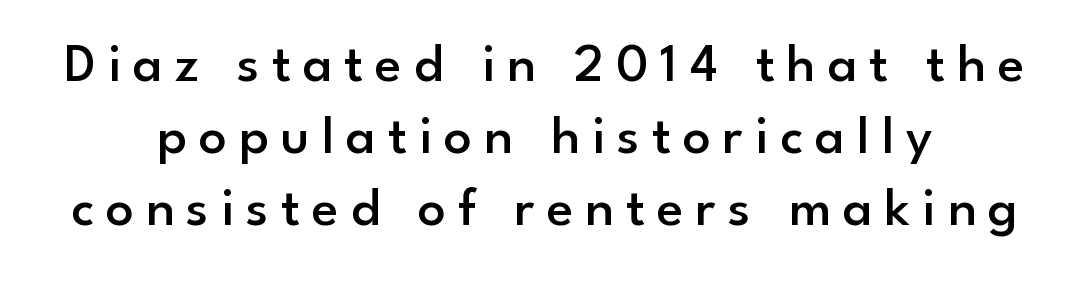
The glyphs are unaccompanied by any horizontal stroke below them. Every row of glyphs is offset so its center matches the block's center. Is there any slant? The stems are plumb. A semibold gives these letters moderate extra thickness, short of bold. Is this a fixed-width face? No — the glyphs have proportional, varying widths.
